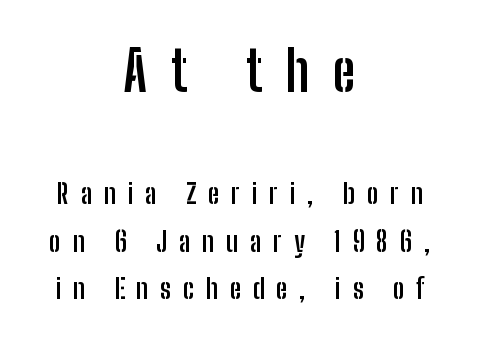
Q: Is the text bold? A: Yes.
Q: Is the text italic (slanted)? A: No, it is upright.
Q: Is the typeface a serif or a sans-serif typeface? A: Sans-serif.
Q: Is the text underlined? A: No.
Q: How is the paragraph aligned? A: Centered.
Q: Is the spacing between letters normal or unusually wide? A: Unusually wide.
Q: Is the spacing between lines tight, normal or loose? A: Normal.
Q: Which block of text is set in a larger size, the first (top) or the second (bottom)? A: The first (top) one.
Q: Width (condensed, normal, or wide)? A: Condensed.
Q: Stroke contrast? A: Low.
Q: x-height? A: Medium.
Q: Monospaced? A: No.
